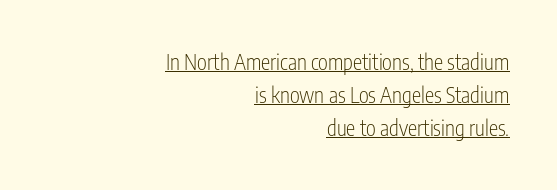
The image shows 21 px text type, upright; set right-aligned, normal line spacing (1.58x), normal letter spacing, underlined.
